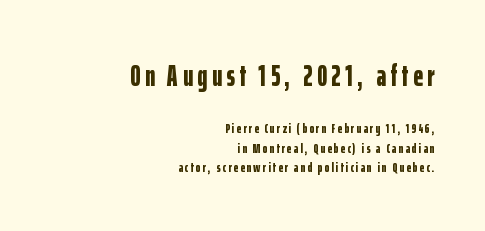
The image shows 30 px bold, condensed sans-serif type, upright; set right-aligned, normal line spacing (1.4x), not underlined; the first (top) block is 2.14x larger; low stroke contrast and a medium x-height.
